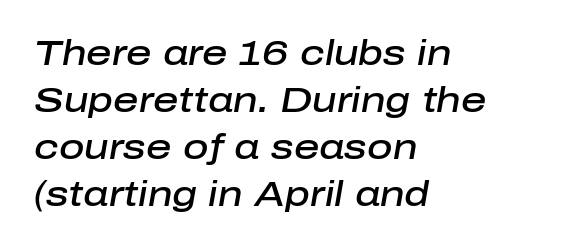
The characters look somewhat weighty, a semibold short of true bold. Words float on clear page, feet unadorned. Honestly, the row spacing looks completely unremarkable. An italicized treatment has been applied to the whole sample. Proportional: the letters do not fall into vertical columns. Teacher's note: observe the even left margin — that is flush-left alignment.
